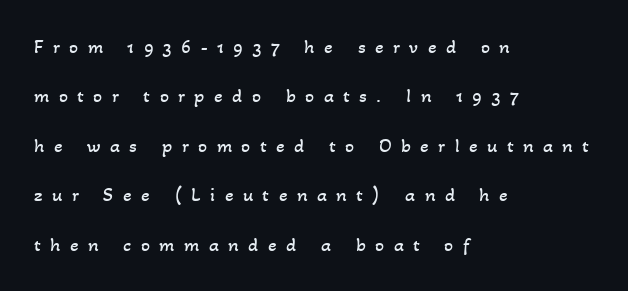
{"bold": "no", "underline": "no", "align": "left", "line_spacing": "loose", "line_spacing_ratio": 2.47, "letter_spacing": "wide", "letter_spacing_em": 0.47, "glyph_px": 20}
